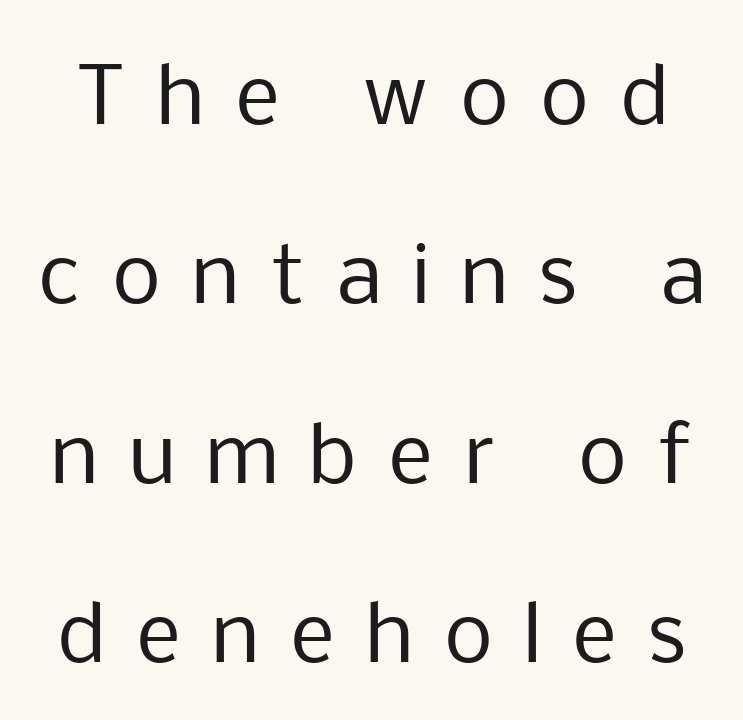
A roman cut, with each character standing at attention. Rule under the text: the space is simply empty. Characters follow at a spacing far wider than the type designer built in. This rendering employs a face without finishing strokes, i.e., a sans-serif. The letterforms sit at book weight or below. You could not count columns in this text — the font is proportionally spaced.
